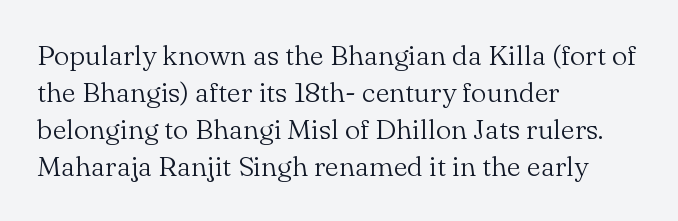
Q: Is the text bold? A: No.
Q: Is the text italic (slanted)? A: No, it is upright.
Q: Is the typeface a serif or a sans-serif typeface? A: Serif.
Q: Is the text underlined? A: No.
Q: How is the paragraph aligned? A: Left-aligned.
Q: Is the spacing between letters normal or unusually wide? A: Normal.
Q: Is the spacing between lines tight, normal or loose? A: Normal.
Q: Width (condensed, normal, or wide)? A: Normal.
Q: Stroke contrast? A: Medium.
Q: x-height? A: Small.
Q: Monospaced? A: No.
